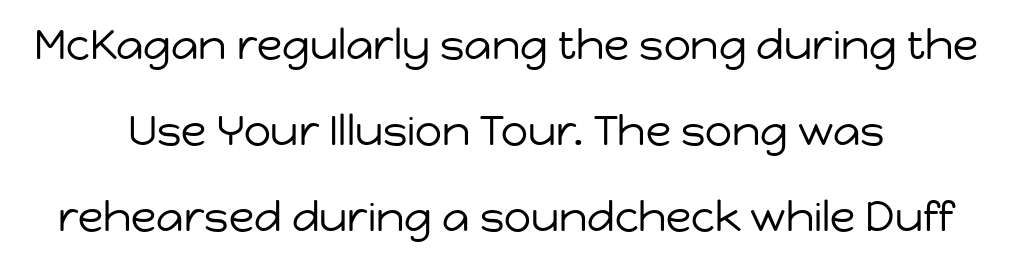
Q: Is the text bold? A: No.
Q: Is the text italic (slanted)? A: No, it is upright.
Q: Is the typeface a serif or a sans-serif typeface? A: Sans-serif.
Q: Is the text underlined? A: No.
Q: How is the paragraph aligned? A: Centered.
Q: Is the spacing between letters normal or unusually wide? A: Normal.
Q: Is the spacing between lines tight, normal or loose? A: Loose.
Q: Width (condensed, normal, or wide)? A: Normal.
Q: Stroke contrast? A: Low.
Q: x-height? A: Medium.
Q: Monospaced? A: No.
